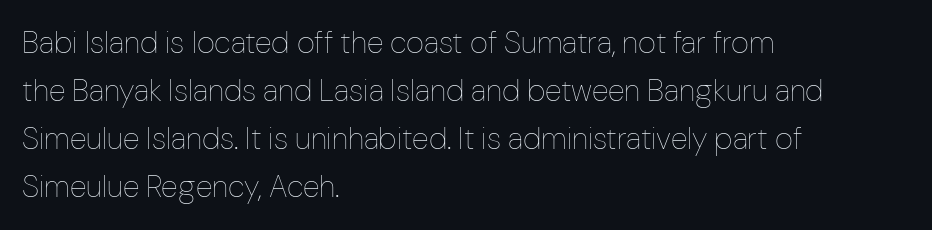
The image shows 31 px thin, condensed type, upright; set left-aligned, normal line spacing (1.55x), normal letter spacing, not underlined; low stroke contrast and a medium x-height.
